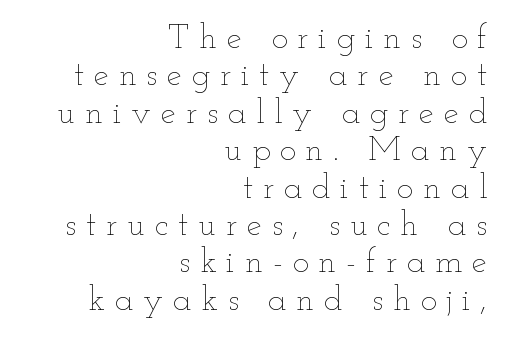
Q: Is the text bold? A: No.
Q: Is the text italic (slanted)? A: No, it is upright.
Q: Is the text underlined? A: No.
Q: How is the paragraph aligned? A: Right-aligned.
Q: Is the spacing between letters normal or unusually wide? A: Unusually wide.
Q: Is the spacing between lines tight, normal or loose? A: Tight.
Q: Width (condensed, normal, or wide)? A: Wide.
Q: Stroke contrast? A: Low.
Q: x-height? A: Small.
Q: Monospaced? A: No.
